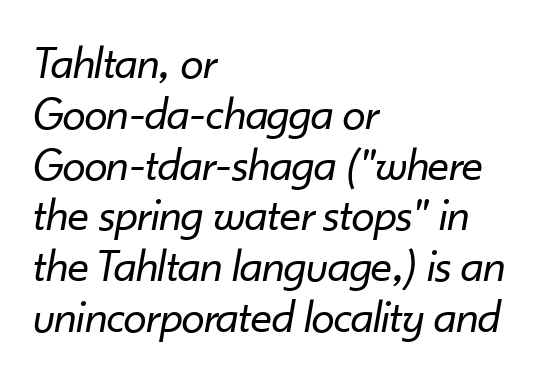
The face used here is proportionally spaced, like ordinary book or web type. Glyph-to-glyph distance matches everyday printed text. The typesetter chose a ragged-right arrangement here. The lettering tilts uniformly, giving the passage an italic look. Check under the words: just untouched page. Tightly led — the rows are bunched.
